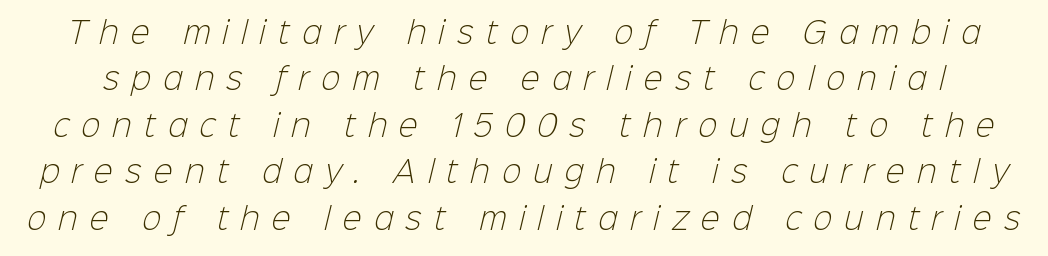
The image shows 29 px light sans-serif type; set normal line spacing (1.6x), unusually wide letter spacing (+0.42 em), not underlined; low stroke contrast and a medium x-height.
